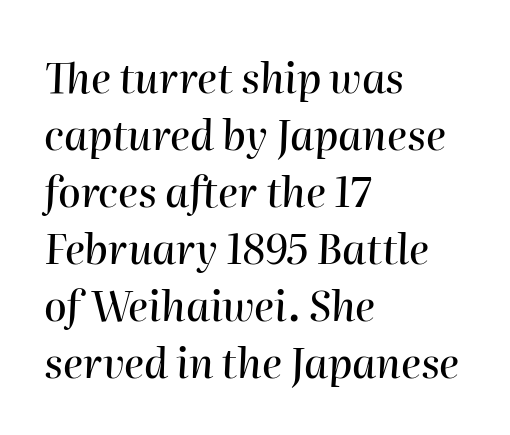
The image shows 41 px text type, italic (leaning right); set left-aligned, normal line spacing (1.39x), normal letter spacing, not underlined; high stroke contrast and a medium x-height.
